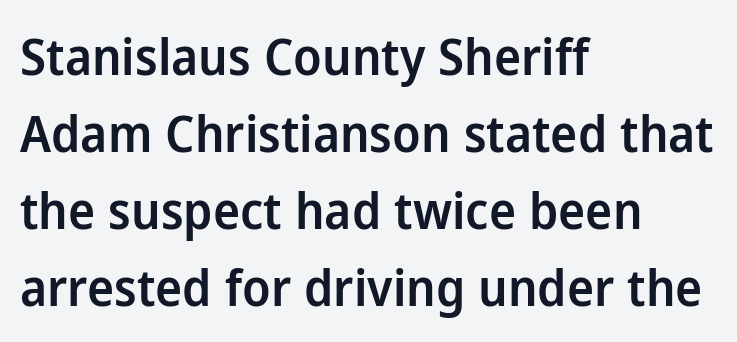
The image shows 51 px semibold sans-serif type, upright; set left-aligned, normal line spacing (1.51x), normal letter spacing, not underlined; low stroke contrast and a medium x-height.
